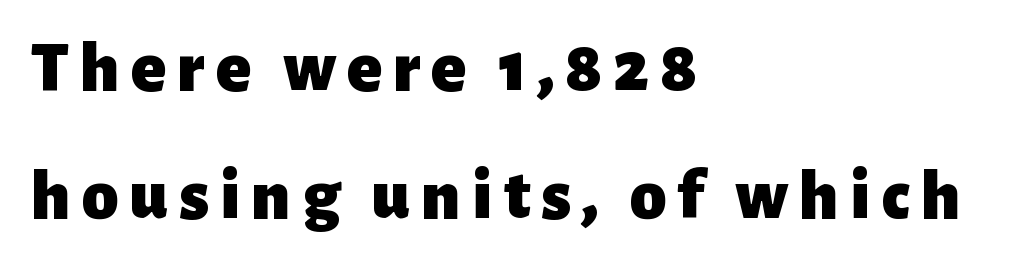
Q: Is the text bold? A: Yes.
Q: Is the text italic (slanted)? A: No, it is upright.
Q: Is the typeface a serif or a sans-serif typeface? A: Sans-serif.
Q: Is the text underlined? A: No.
Q: How is the paragraph aligned? A: Left-aligned.
Q: Width (condensed, normal, or wide)? A: Normal.
Q: Stroke contrast? A: Low.
Q: x-height? A: Medium.
Q: Monospaced? A: No.
